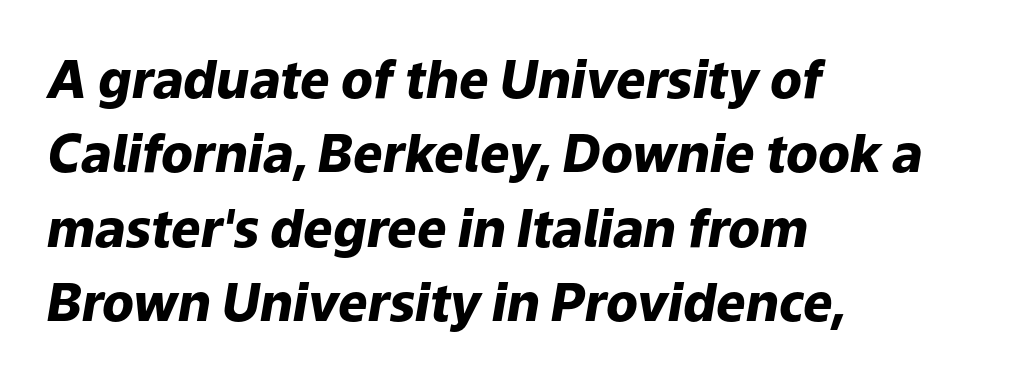
{"italic": "yes", "lean": "right", "slant_degrees": 9, "bold": "yes", "weight": "heavy", "width": "normal", "stroke_contrast": "low", "x_height": "medium", "monospaced": "no", "underline": "no", "align": "left", "line_spacing": "normal", "line_spacing_ratio": 1.43, "letter_spacing": "normal", "letter_spacing_em": 0.0, "glyph_px": 52}
